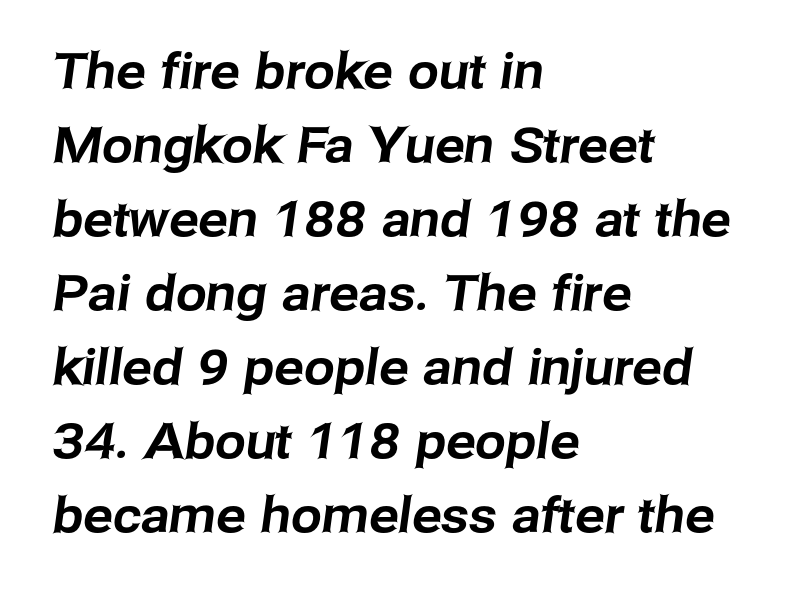
The image shows 49 px sans-serif type; set left-aligned, normal line spacing (1.51x), normal letter spacing, not underlined; low stroke contrast and a medium x-height.
